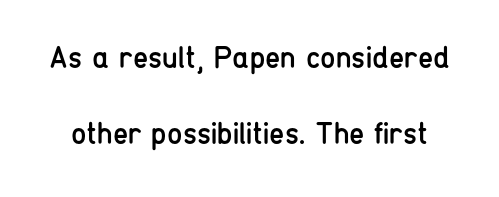
Has an underline been added? It has not. The type sits square on the baseline with zero lean. Stroke thickness stays within the range of a standard reading face or lighter. In terms of leading, this rendering errs on the spacious side. No extra tracking has been applied to these lines. Is this a sans? Yes — the strokes have no serifs.
